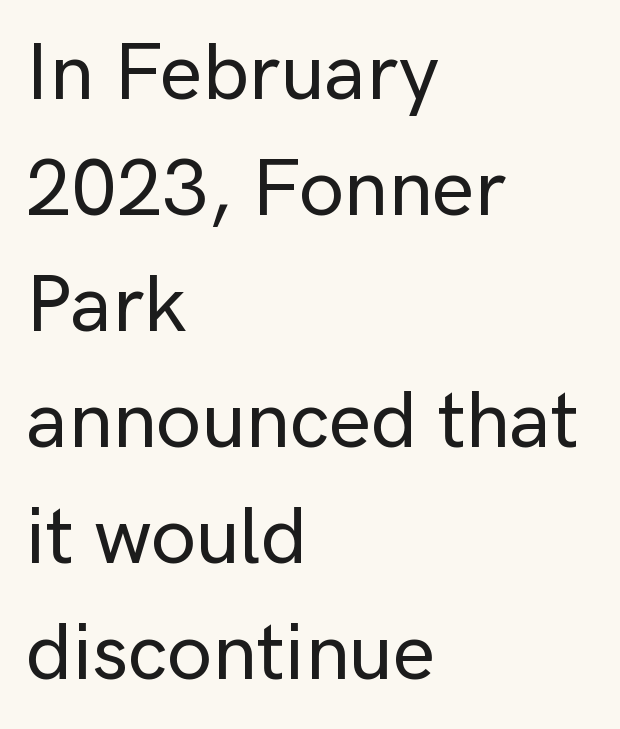
The image shows 80 px sans-serif type, upright; set left-aligned, normal line spacing (1.45x), normal letter spacing, not underlined; low stroke contrast and a medium x-height.
